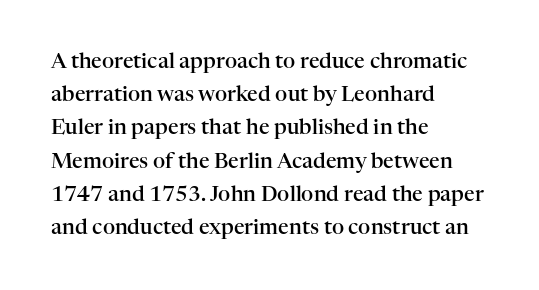
A typesetter would call this zero additional tracking. The foot of each line stays bare and open. Whoever set this chose a conventional vertical rhythm. Short and long lines alike share a common starting point at left. Stems and bowls a touch heavier than normal — semibold. The lettering stays uniformly vertical, giving the passage a roman look.
